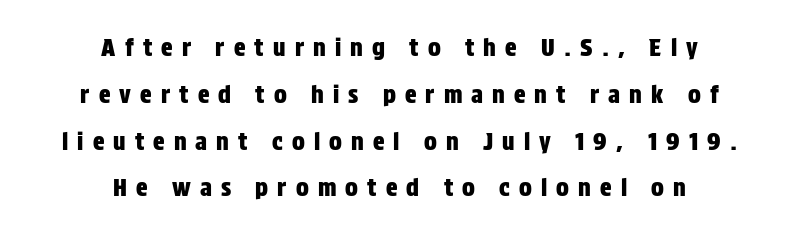
The space directly below the letters is spotless. A centered setting, common on invitations and titles, is used for this passage. This is the regular roman posture of the typeface. Rows of type keep a wide berth in the vertical direction.
